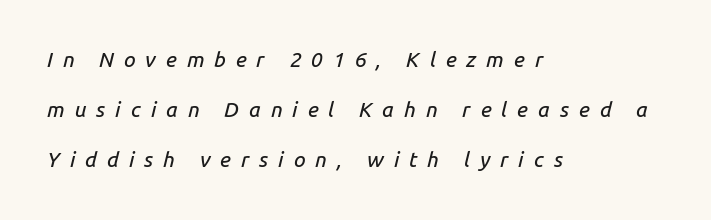
{"italic": "yes", "lean": "right", "slant_degrees": 14, "underline": "no", "align": "left", "line_spacing": "loose", "line_spacing_ratio": 2.38, "letter_spacing": "wide", "letter_spacing_em": 0.47, "glyph_px": 21}
